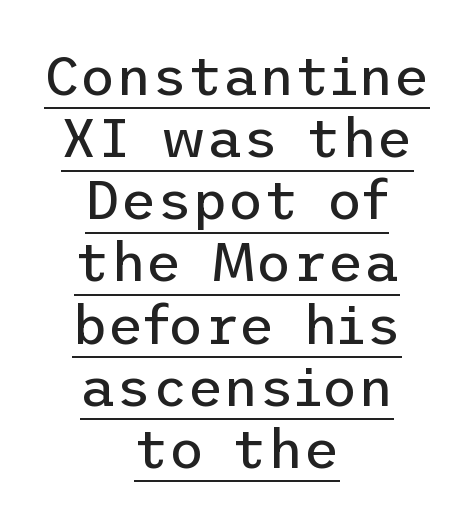
Q: Is the text bold? A: No.
Q: Is the text italic (slanted)? A: No, it is upright.
Q: Is the typeface a serif or a sans-serif typeface? A: Sans-serif.
Q: Is the text underlined? A: Yes.
Q: How is the paragraph aligned? A: Centered.
Q: Is the spacing between letters normal or unusually wide? A: Normal.
Q: Is the spacing between lines tight, normal or loose? A: Tight.
Q: Width (condensed, normal, or wide)? A: Normal.
Q: Stroke contrast? A: Low.
Q: x-height? A: Medium.
